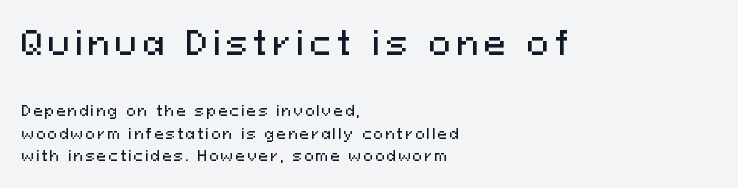
The space beneath each line is pristine and unruled. It's the straight-up-and-down kind of type. Spacing verdict: proportional, widths tailored to each character. This layout puts the oversized block above and the modest block below. How would I describe the line gaps? Plain and ordinary. This sample is left-justified, so line endings fall wherever the words run out.
